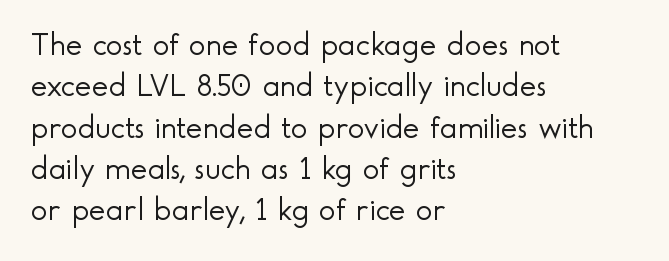
Q: Is the text bold? A: No.
Q: Is the text italic (slanted)? A: No, it is upright.
Q: Is the typeface a serif or a sans-serif typeface? A: Sans-serif.
Q: Is the text underlined? A: No.
Q: How is the paragraph aligned? A: Left-aligned.
Q: Is the spacing between letters normal or unusually wide? A: Normal.
Q: Is the spacing between lines tight, normal or loose? A: Normal.
Q: Width (condensed, normal, or wide)? A: Normal.
Q: x-height? A: Small.
Q: Monospaced? A: No.
